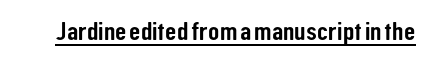
{"italic": "no", "underline": "yes", "letter_spacing": "normal", "letter_spacing_em": 0.0, "glyph_px": 26}
